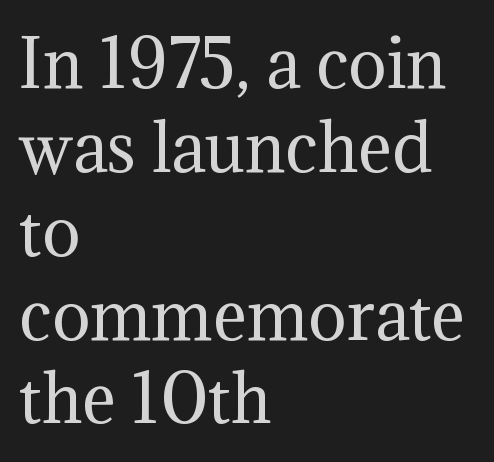
{"serif": "yes", "italic": "no", "bold": "no", "weight": "regular", "width": "normal", "stroke_contrast": "medium", "x_height": "medium", "monospaced": "no", "underline": "no", "align": "left", "line_spacing": "normal", "line_spacing_ratio": 1.31, "letter_spacing": "normal", "letter_spacing_em": 0.0, "glyph_px": 64}
